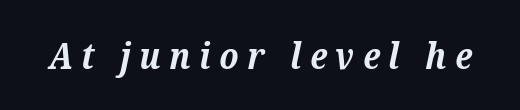
{"serif": "yes", "italic": "yes", "lean": "right", "slant_degrees": 12, "bold": "yes", "weight": "bold", "width": "normal", "stroke_contrast": "medium", "x_height": "medium", "monospaced": "no", "underline": "no", "letter_spacing": "wide", "letter_spacing_em": 0.24, "glyph_px": 36}
